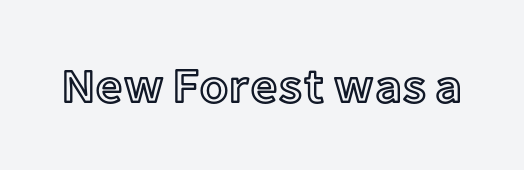
Q: Is the text italic (slanted)? A: No, it is upright.
Q: Is the text underlined? A: No.
Q: Is the spacing between letters normal or unusually wide? A: Normal.
Q: Width (condensed, normal, or wide)? A: Normal.
Q: x-height? A: Medium.
Q: Monospaced? A: No.
